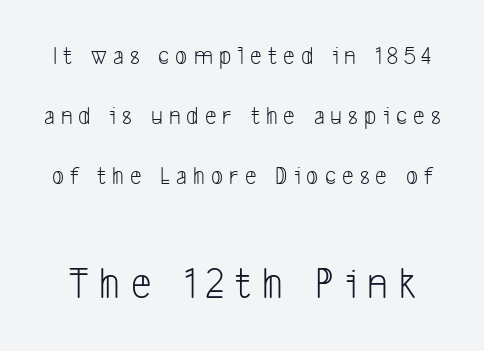
Q: Is the text bold? A: No.
Q: Is the typeface a serif or a sans-serif typeface? A: Sans-serif.
Q: Is the text underlined? A: No.
Q: Is the spacing between letters normal or unusually wide? A: Unusually wide.
Q: Is the spacing between lines tight, normal or loose? A: Loose.
Q: Which block of text is set in a larger size, the first (top) or the second (bottom)? A: The second (bottom) one.
Q: Width (condensed, normal, or wide)? A: Condensed.
Q: Stroke contrast? A: Low.
Q: x-height? A: Medium.
Q: Monospaced? A: No.
